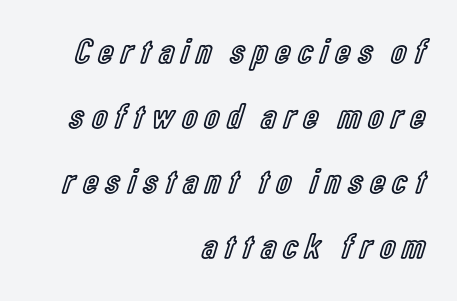
{"width": "condensed", "x_height": "medium", "monospaced": "no", "underline": "no", "align": "right", "line_spacing_ratio": 1.81, "letter_spacing": "wide", "letter_spacing_em": 0.22, "glyph_px": 36}
